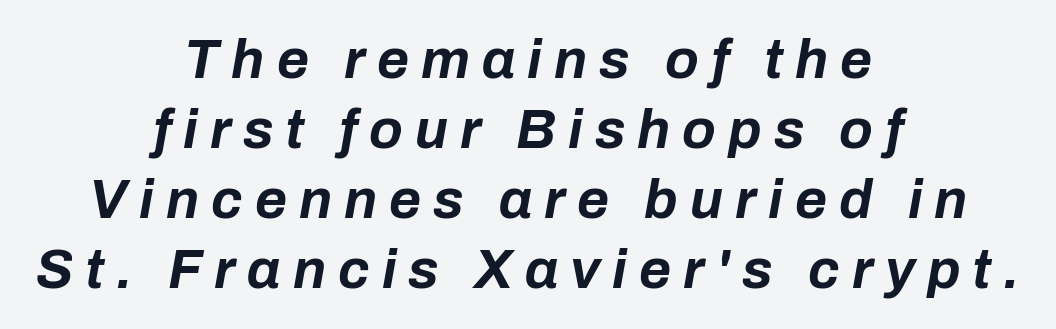
The baseline area is clear. The rendering positions every line midway between the sides. Does the weight exceed regular? Yes, all the way to bold. The tracking reads as deliberately expanded to a designer's eye. Do the characters align in a grid? No, the font is proportional. The specimen reads as italic at a glance.
